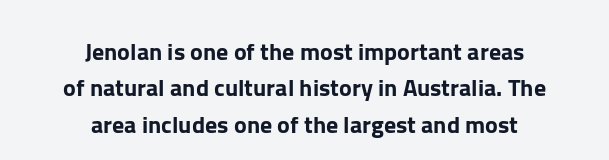
The image shows 24 px text type, upright; set centered, normal line spacing (1.52x), normal letter spacing, not underlined.
